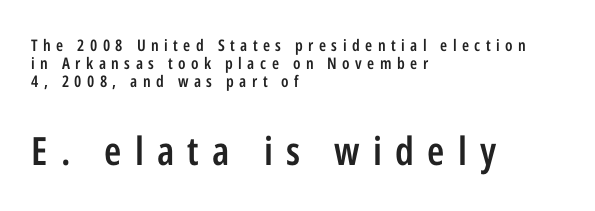
The image shows 39 px semibold, condensed sans-serif type, upright; set left-aligned, tight line spacing (1.13x), unusually wide letter spacing (+0.34 em), not underlined; the second (bottom) block is 2.44x larger; low stroke contrast and a medium x-height.
